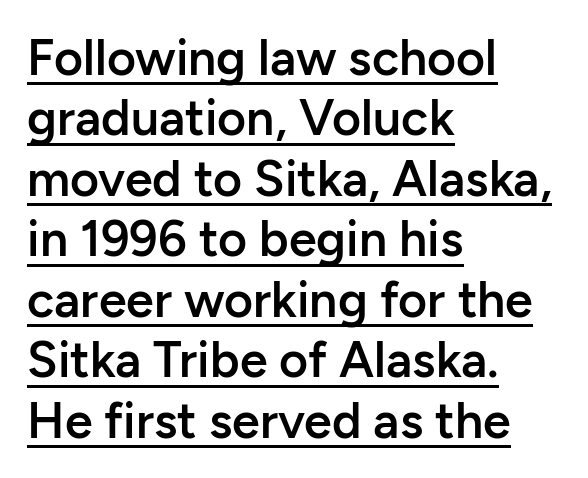
Q: Is the text bold? A: Semi-bold.
Q: Is the text italic (slanted)? A: No, it is upright.
Q: Is the typeface a serif or a sans-serif typeface? A: Sans-serif.
Q: Is the text underlined? A: Yes.
Q: How is the paragraph aligned? A: Left-aligned.
Q: Is the spacing between letters normal or unusually wide? A: Normal.
Q: Width (condensed, normal, or wide)? A: Normal.
Q: Stroke contrast? A: Low.
Q: x-height? A: Medium.
Q: Monospaced? A: No.
